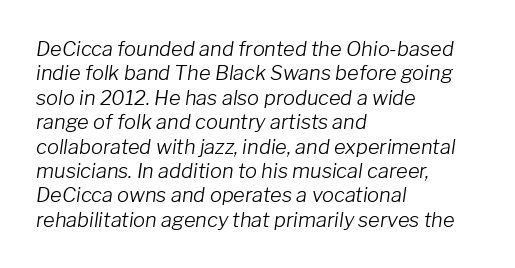
{"italic": "yes", "lean": "right", "slant_degrees": 8, "bold": "no", "underline": "no", "align": "left", "line_spacing_ratio": 1.22, "letter_spacing": "normal", "letter_spacing_em": 0.0, "glyph_px": 20}
